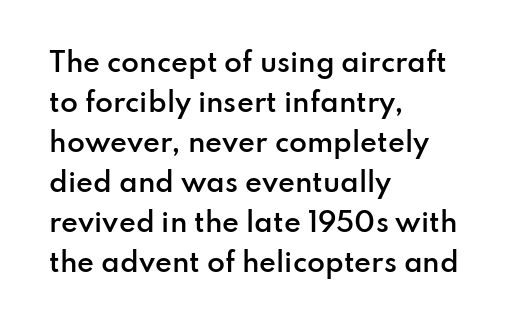
{"italic": "no", "bold": "semi", "underline": "no", "align": "left", "line_spacing": "normal", "line_spacing_ratio": 1.54, "letter_spacing": "normal", "letter_spacing_em": 0.0, "glyph_px": 26}
